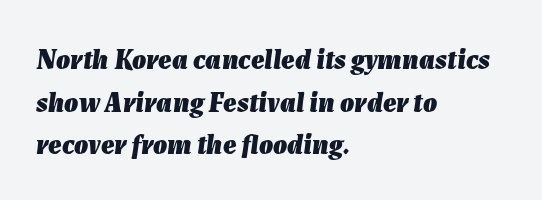
The letters are slanted; this is an italic face. Does extra space separate the letters? No, they use regular spacing. This rendering features lettering with no underline. The ragged edge is on the right, which tells us the setting is flush left. The vertical gap from one line to the next is medium. Heft: maximum for text — a bold.
